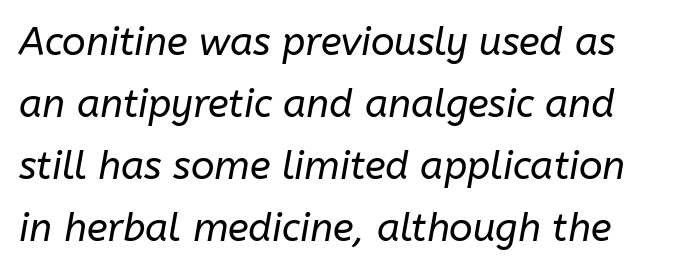
The image shows 39 px regular-weight type, italic (leaning right); set normal line spacing (1.59x), normal letter spacing, not underlined; low stroke contrast and a medium x-height.
